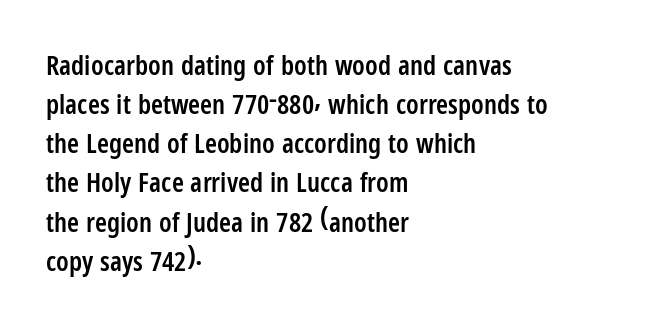
{"italic": "no", "bold": "semi", "underline": "no", "align": "left", "line_spacing": "normal", "line_spacing_ratio": 1.45, "letter_spacing": "normal", "letter_spacing_em": 0.0, "glyph_px": 27}
